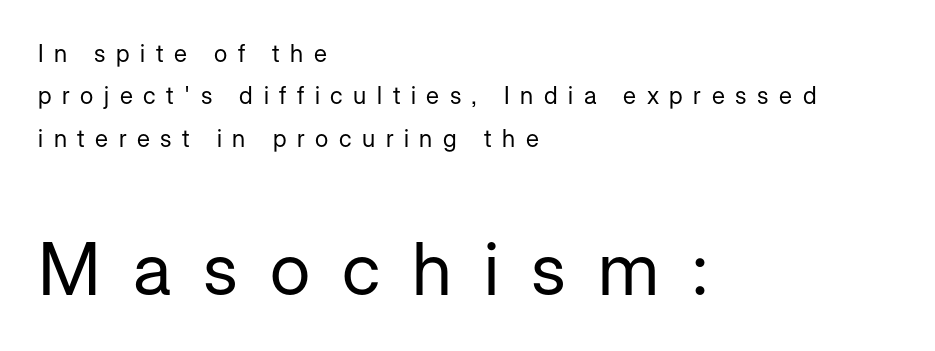
The image shows 73 px regular-weight sans-serif type, upright; set left-aligned, line spacing 1.77x, unusually wide letter spacing (+0.44 em), not underlined; the second (bottom) block is 3.04x larger; low stroke contrast and a medium x-height.
